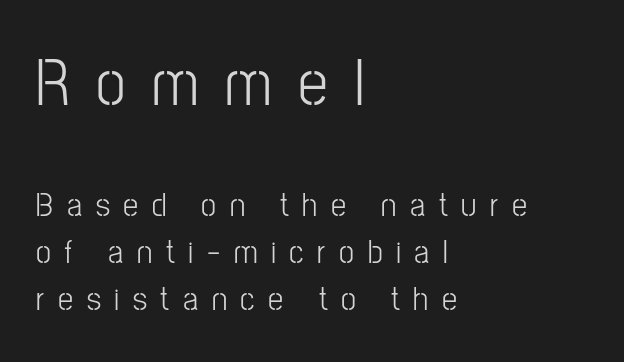
The image shows 67 px light, condensed sans-serif type, upright; set left-aligned, normal line spacing (1.37x), unusually wide letter spacing (+0.4 em), not underlined; the first (top) block is 1.97x larger; low stroke contrast and a medium x-height.
